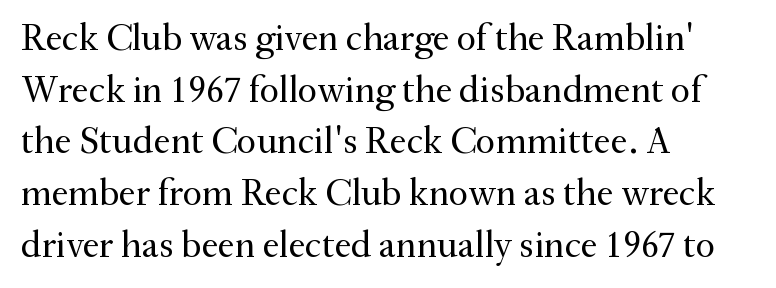
These lines stack with their left ends in a neat column. Yep, those are serifs on the letters. The foot of each line stays bare and open. This sample keeps an unexceptional amount of space between lines. The tracking reads as untouched default to a designer's eye.
